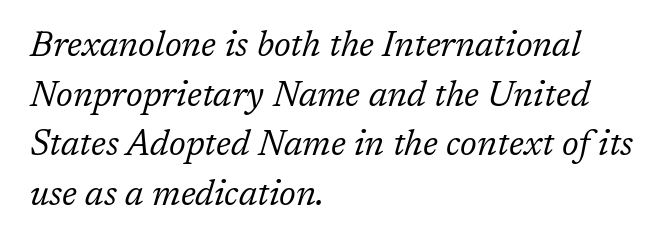
Q: Is the text bold? A: No.
Q: Is the text italic (slanted)? A: Yes, it leans right by about 17 degrees.
Q: Is the typeface a serif or a sans-serif typeface? A: Serif.
Q: Is the text underlined? A: No.
Q: How is the paragraph aligned? A: Left-aligned.
Q: Is the spacing between letters normal or unusually wide? A: Normal.
Q: Is the spacing between lines tight, normal or loose? A: Normal.
Q: Width (condensed, normal, or wide)? A: Normal.
Q: Stroke contrast? A: Low.
Q: x-height? A: Medium.
Q: Monospaced? A: No.
